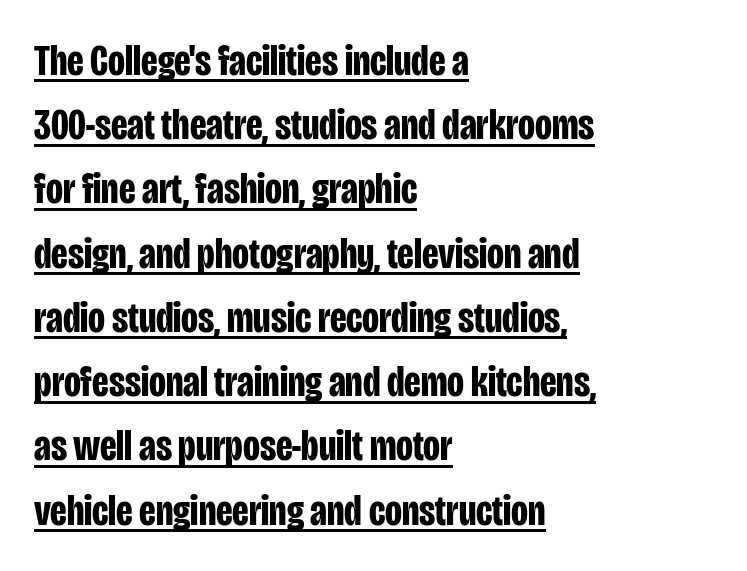
This sample uses a sans-serif face. Tracking value appears to be zero — textbook default spacing. Layout note: lines flush left. The face used here is proportionally spaced, like ordinary book or web type. Emphasis by weight is at full strength: bold.
